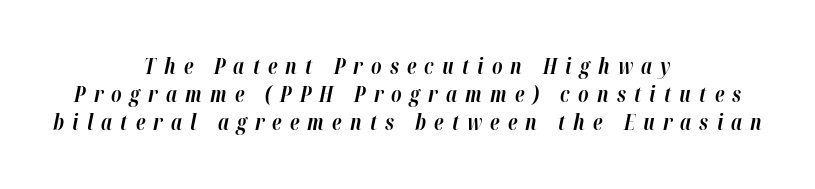
The image shows 21 px bold type, italic (leaning right); set centered, normal line spacing (1.34x), unusually wide letter spacing (+0.39 em), not underlined.
